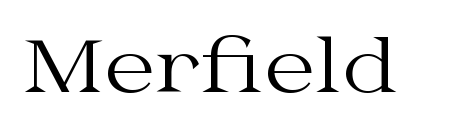
Counters stay open thanks to moderate or lighter strokes. The passage shown has conventional tracking throughout. Think of a printed novel: that variable character pitch is what you see here. A typesetter would mark this as roman, not italic. The typeface chosen for these lines features serifs.
